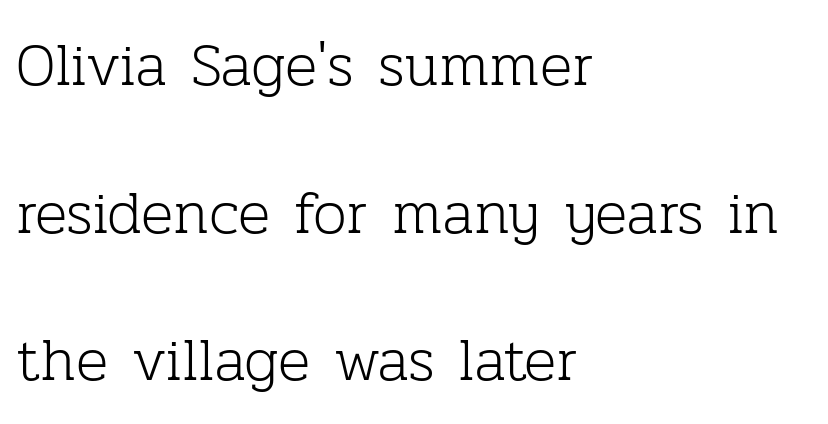
Q: Is the text bold? A: No.
Q: Is the text italic (slanted)? A: No, it is upright.
Q: Is the typeface a serif or a sans-serif typeface? A: Serif.
Q: Is the text underlined? A: No.
Q: How is the paragraph aligned? A: Left-aligned.
Q: Is the spacing between letters normal or unusually wide? A: Normal.
Q: Is the spacing between lines tight, normal or loose? A: Loose.
Q: Width (condensed, normal, or wide)? A: Normal.
Q: Stroke contrast? A: Low.
Q: x-height? A: Medium.
Q: Monospaced? A: No.
